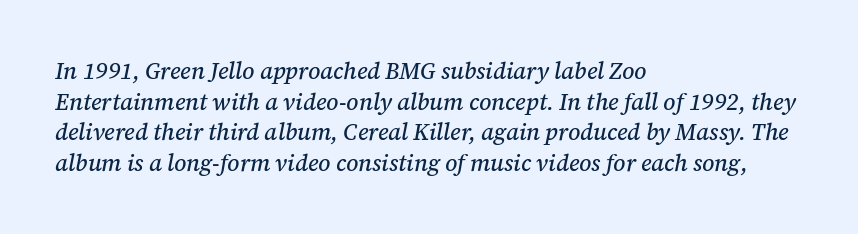
The image shows 23 px text type, italic (leaning right); set left-aligned, normal line spacing (1.33x), normal letter spacing, not underlined.
